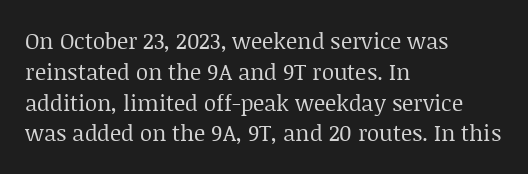
{"italic": "no", "bold": "no", "underline": "no", "align": "left", "line_spacing": "normal", "line_spacing_ratio": 1.4, "letter_spacing": "normal", "letter_spacing_em": 0.0, "glyph_px": 22}
